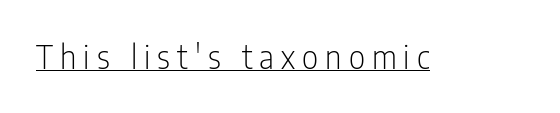
Q: Is the text bold? A: No.
Q: Is the text italic (slanted)? A: No, it is upright.
Q: Is the typeface a serif or a sans-serif typeface? A: Sans-serif.
Q: Is the text underlined? A: Yes.
Q: Is the spacing between letters normal or unusually wide? A: Unusually wide.
Q: Width (condensed, normal, or wide)? A: Condensed.
Q: Stroke contrast? A: Low.
Q: x-height? A: Medium.
Q: Monospaced? A: No.
